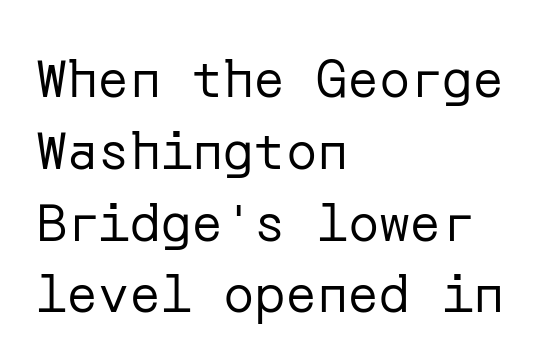
Q: Is the text bold? A: No.
Q: Is the text italic (slanted)? A: No, it is upright.
Q: Is the typeface a serif or a sans-serif typeface? A: Sans-serif.
Q: Is the text underlined? A: No.
Q: How is the paragraph aligned? A: Left-aligned.
Q: Is the spacing between letters normal or unusually wide? A: Normal.
Q: Is the spacing between lines tight, normal or loose? A: Normal.
Q: Width (condensed, normal, or wide)? A: Normal.
Q: Stroke contrast? A: Low.
Q: x-height? A: Medium.
